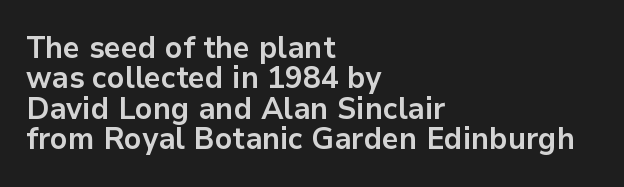
Students, observe: this is what under-led, compact text looks like. The axis of the letterforms is exactly vertical. Is this a fixed-width face? No — the glyphs have proportional, varying widths. Observe the absence of serifs on each vertical stroke in this sample. Emphasis by weight is at full strength: bold.
